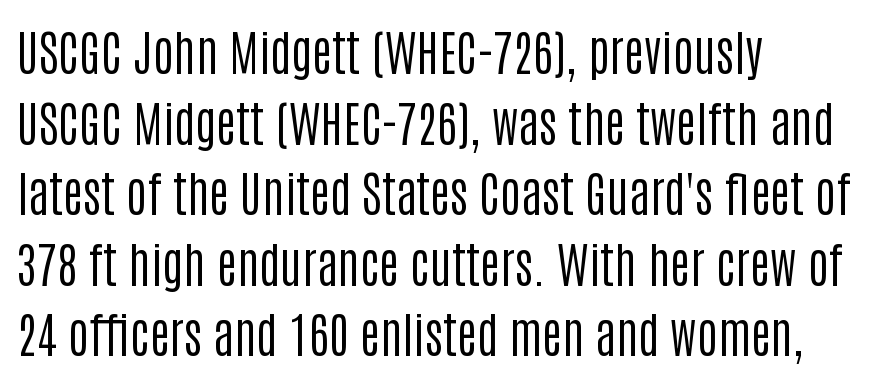
Leading: standard. Descender tails drop into unmarked territory. Each letter keeps its own natural width here, so spacing adapts to shape. You can tell it's not italic because the verticals are truly vertical. Note: no serifs on the glyphs.
